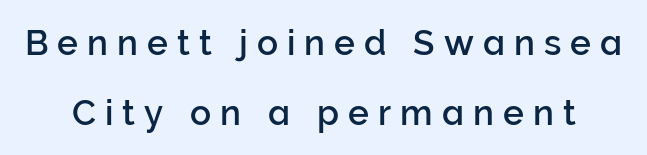
This rendering widens character spacing well past its baseline value. Think of a printed novel: that variable character pitch is what you see here. The typeface chosen for these lines omits serifs. Does the lettering tilt? It doesn't — this is upright. Widely set lines give the paragraph a tall, airy silhouette. Anything drawn beneath the words? Only blank space.
